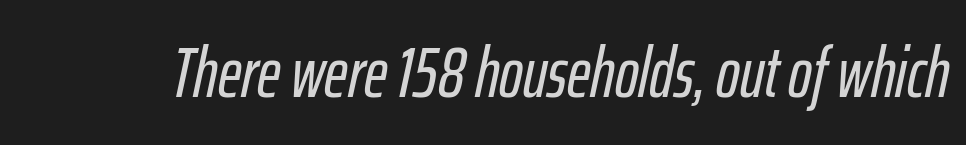
The image shows 71 px condensed type, italic (leaning right); set normal letter spacing, not underlined; low stroke contrast and a medium x-height.
